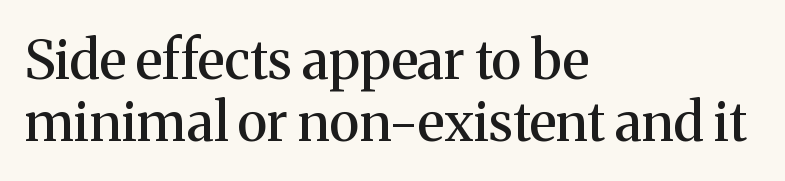
The specimen omits any rule beneath the text block's lines. Is the letter spacing exaggerated? No — it looks like the ordinary default. The letters stand straight up with perfectly vertical stems. Observe the serifs anchoring each vertical stroke in this sample.
